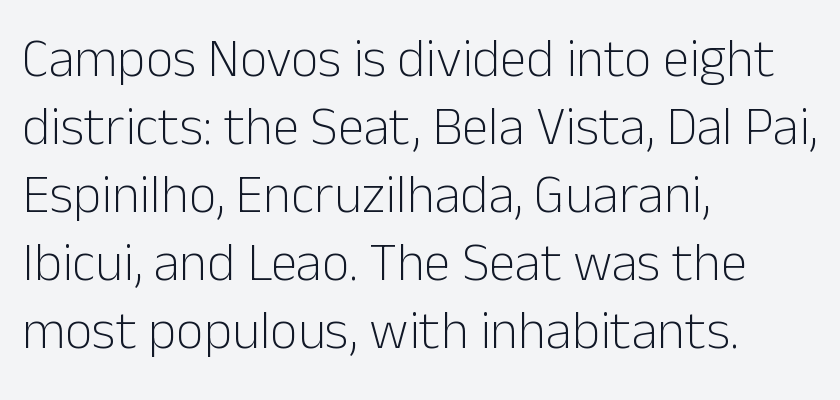
Q: Is the text bold? A: No.
Q: Is the text italic (slanted)? A: No, it is upright.
Q: Is the typeface a serif or a sans-serif typeface? A: Sans-serif.
Q: Is the text underlined? A: No.
Q: How is the paragraph aligned? A: Left-aligned.
Q: Is the spacing between letters normal or unusually wide? A: Normal.
Q: Is the spacing between lines tight, normal or loose? A: Normal.
Q: Width (condensed, normal, or wide)? A: Normal.
Q: Stroke contrast? A: Low.
Q: x-height? A: Medium.
Q: Monospaced? A: No.
